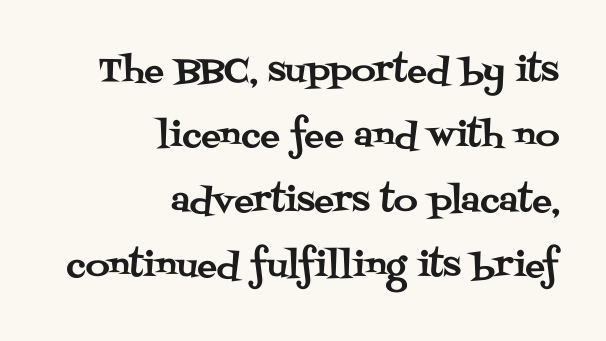
Q: Is the text italic (slanted)? A: No, it is upright.
Q: Is the typeface a serif or a sans-serif typeface? A: Serif.
Q: Is the text underlined? A: No.
Q: How is the paragraph aligned? A: Right-aligned.
Q: Is the spacing between letters normal or unusually wide? A: Normal.
Q: Is the spacing between lines tight, normal or loose? A: Loose.
Q: Width (condensed, normal, or wide)? A: Normal.
Q: Stroke contrast? A: Medium.
Q: x-height? A: Large.
Q: Monospaced? A: No.
